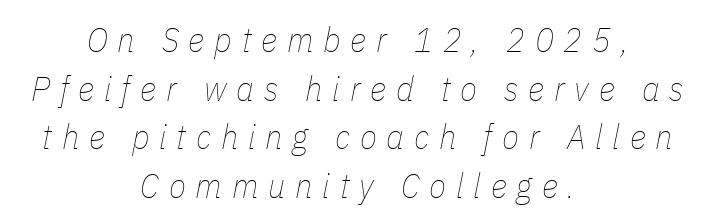
The image shows 35 px thin, condensed type, italic (leaning right); set centered, normal line spacing (1.39x), unusually wide letter spacing (+0.28 em), not underlined; low stroke contrast and a medium x-height.
